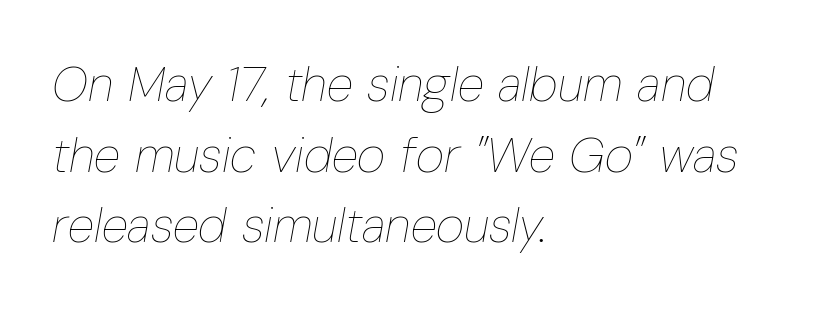
The letters are slanted; this is an italic face. If you measured baseline to baseline, you'd find a middling distance. The strokes are not fattened; the text isn't bold. Bare-footed words on every line.
